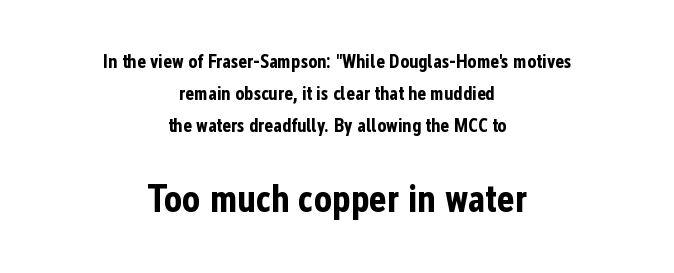
{"serif": "no", "italic": "no", "bold": "yes", "weight": "bold", "width": "condensed", "stroke_contrast": "low", "x_height": "medium", "monospaced": "no", "underline": "no", "align": "center", "line_spacing": "normal", "line_spacing_ratio": 1.68, "letter_spacing": "normal", "letter_spacing_em": 0.0, "larger_block": "second", "size_ratio": 2.0, "glyph_px": 38}
